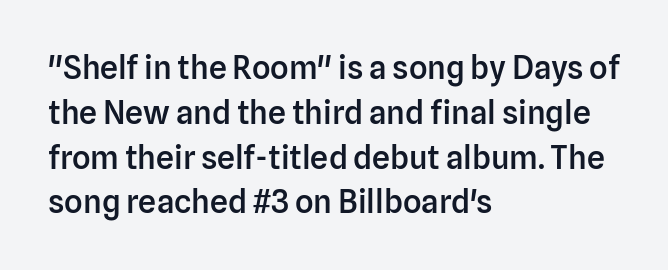
Q: Is the text bold? A: Semi-bold.
Q: Is the text italic (slanted)? A: No, it is upright.
Q: Is the typeface a serif or a sans-serif typeface? A: Sans-serif.
Q: Is the text underlined? A: No.
Q: How is the paragraph aligned? A: Left-aligned.
Q: Is the spacing between letters normal or unusually wide? A: Normal.
Q: Is the spacing between lines tight, normal or loose? A: Normal.
Q: Width (condensed, normal, or wide)? A: Normal.
Q: Stroke contrast? A: Low.
Q: x-height? A: Medium.
Q: Monospaced? A: No.
